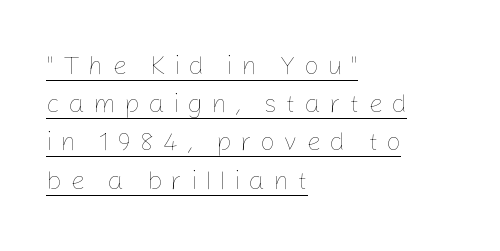
The image shows 26 px text type, upright; set left-aligned, normal line spacing (1.47x), unusually wide letter spacing (+0.32 em), underlined.
